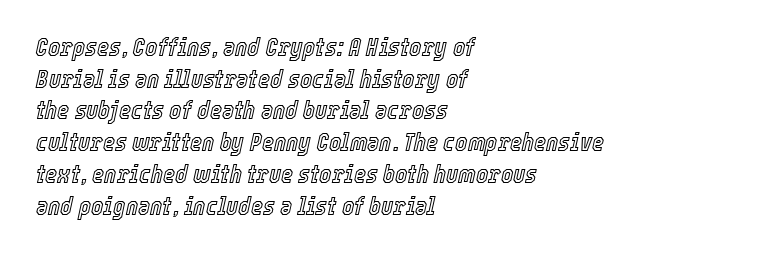
Q: Is the text italic (slanted)? A: Yes, it leans right by about 12 degrees.
Q: Is the text underlined? A: No.
Q: How is the paragraph aligned? A: Left-aligned.
Q: Is the spacing between letters normal or unusually wide? A: Normal.
